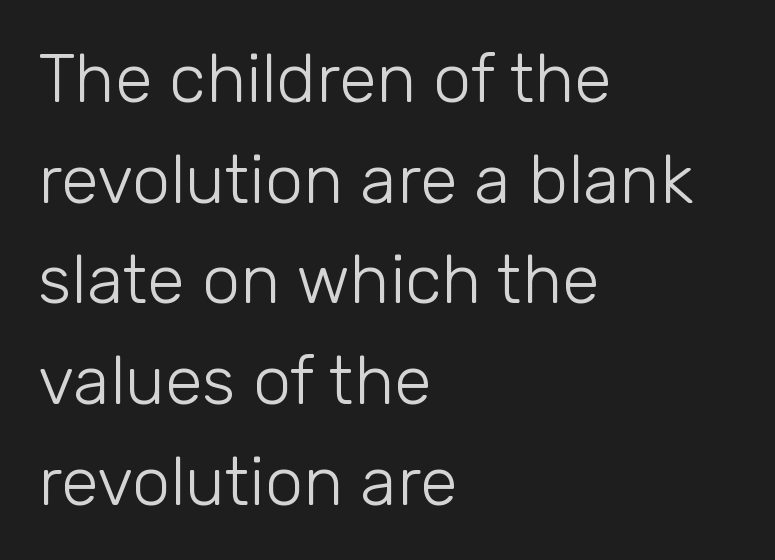
The image shows 68 px light sans-serif type, upright; set left-aligned, normal line spacing (1.48x), normal letter spacing, not underlined; low stroke contrast and a medium x-height.
